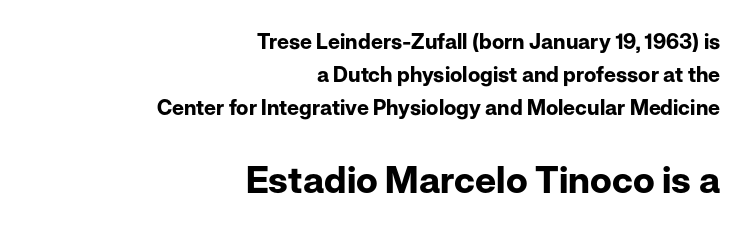
{"serif": "no", "italic": "no", "bold": "yes", "weight": "bold", "width": "normal", "stroke_contrast": "low", "x_height": "medium", "monospaced": "no", "underline": "no", "align": "right", "line_spacing": "normal", "line_spacing_ratio": 1.57, "letter_spacing": "normal", "letter_spacing_em": 0.0, "larger_block": "second", "size_ratio": 1.76, "glyph_px": 37}
